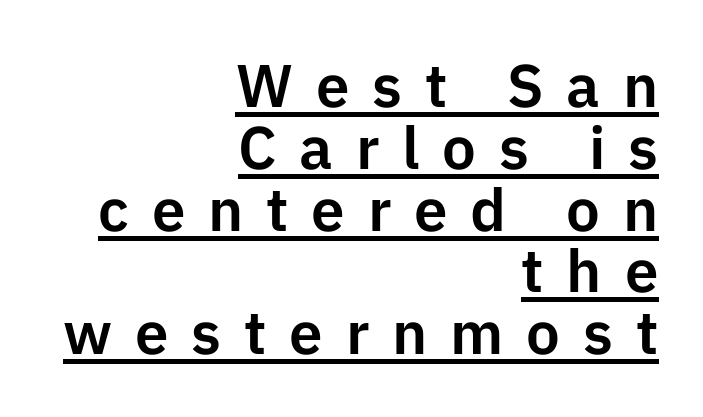
{"serif": "no", "italic": "no", "width": "normal", "stroke_contrast": "low", "x_height": "medium", "monospaced": "no", "underline": "yes", "align": "right", "line_spacing": "tight", "line_spacing_ratio": 1.03, "letter_spacing": "wide", "letter_spacing_em": 0.38, "glyph_px": 60}
